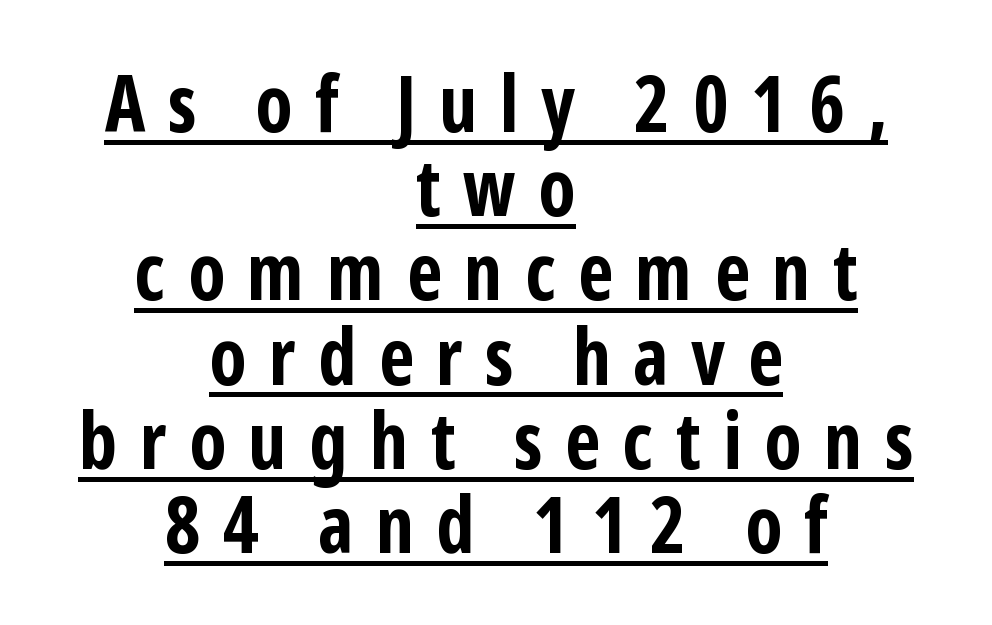
{"serif": "no", "italic": "no", "bold": "yes", "weight": "bold", "width": "condensed", "stroke_contrast": "low", "x_height": "medium", "monospaced": "no", "underline": "yes", "align": "center", "line_spacing": "tight", "line_spacing_ratio": 1.08, "letter_spacing": "wide", "letter_spacing_em": 0.29, "glyph_px": 78}
